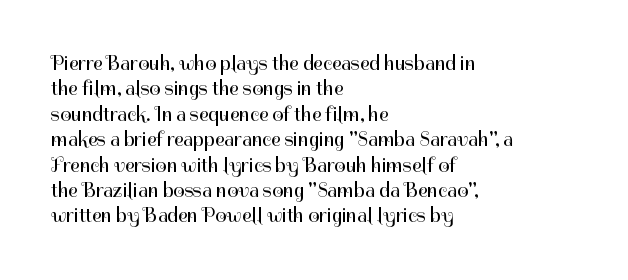
{"italic": "no", "bold": "no", "underline": "no", "align": "left", "line_spacing": "normal", "line_spacing_ratio": 1.27, "letter_spacing": "normal", "letter_spacing_em": 0.0, "glyph_px": 20}
